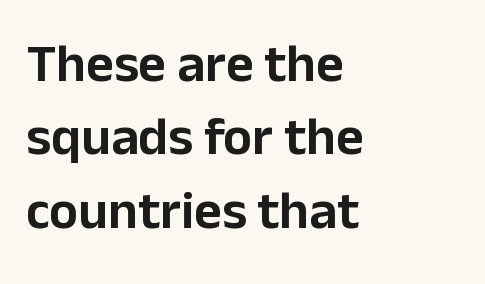
{"serif": "no", "italic": "no", "width": "normal", "stroke_contrast": "low", "x_height": "medium", "monospaced": "no", "underline": "no", "align": "left", "line_spacing": "normal", "line_spacing_ratio": 1.36, "letter_spacing": "normal", "letter_spacing_em": 0.0, "glyph_px": 54}
